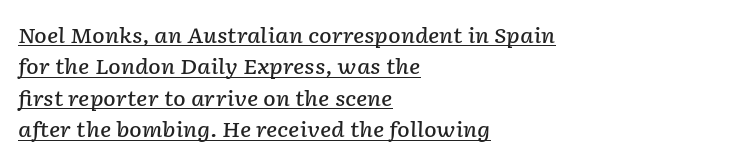
{"italic": "yes", "lean": "right", "slant_degrees": 2, "bold": "semi", "underline": "yes", "align": "left", "line_spacing": "normal", "line_spacing_ratio": 1.5, "letter_spacing": "normal", "letter_spacing_em": 0.0, "glyph_px": 21}
